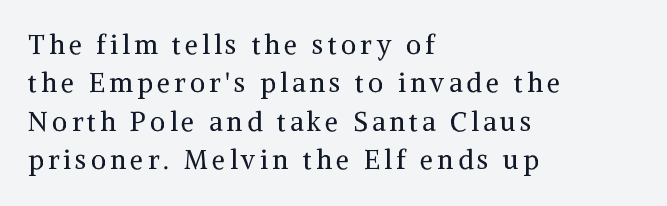
Letters have the restrained weight of plain body copy at most. Reading down the block, your eye returns to a fixed left position each line. The lettering holds an erect, upright posture throughout. The leading is moderate, giving the passage an even texture.
